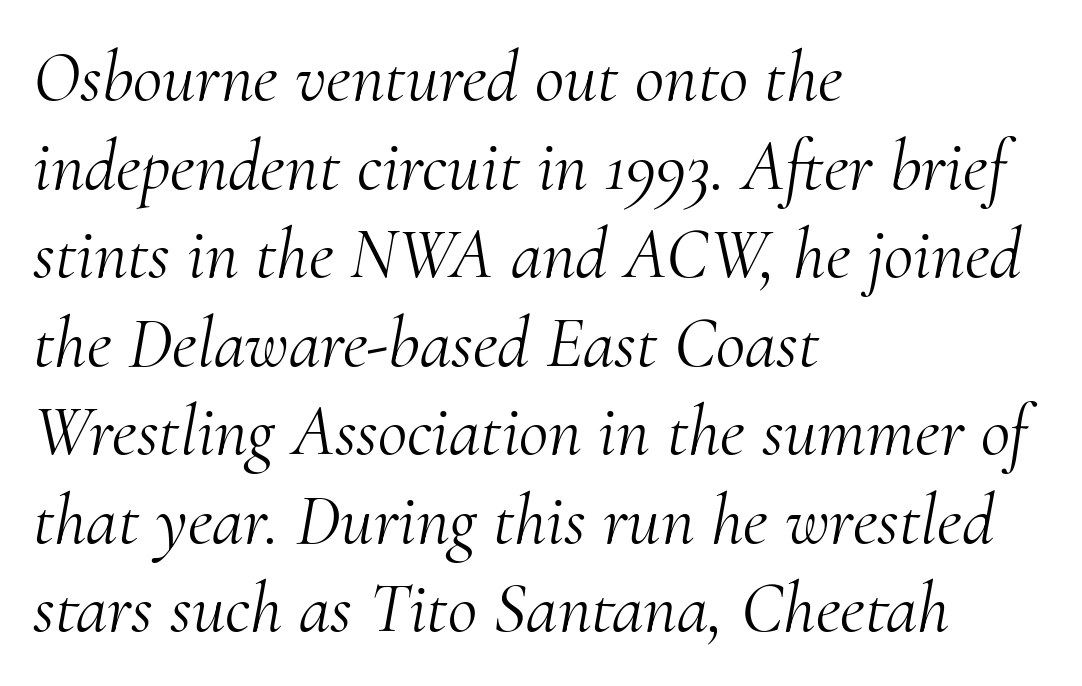
Q: Is the text bold? A: No.
Q: Is the text italic (slanted)? A: Yes, it leans right by about 10 degrees.
Q: Is the typeface a serif or a sans-serif typeface? A: Serif.
Q: Is the text underlined? A: No.
Q: How is the paragraph aligned? A: Left-aligned.
Q: Is the spacing between letters normal or unusually wide? A: Normal.
Q: Width (condensed, normal, or wide)? A: Normal.
Q: Stroke contrast? A: Medium.
Q: x-height? A: Small.
Q: Monospaced? A: No.
